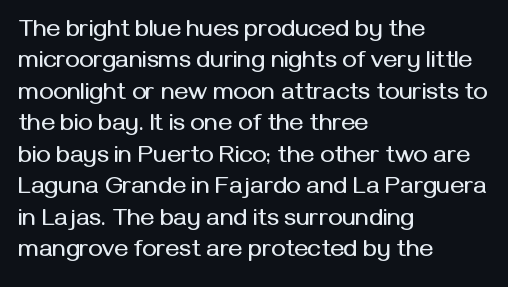
Q: Is the text italic (slanted)? A: No, it is upright.
Q: Is the text underlined? A: No.
Q: How is the paragraph aligned? A: Left-aligned.
Q: Is the spacing between letters normal or unusually wide? A: Normal.
Q: Is the spacing between lines tight, normal or loose? A: Normal.
